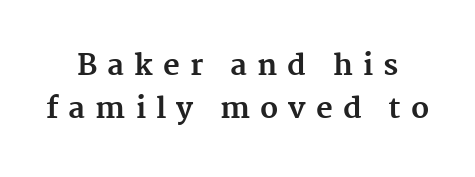
{"serif": "yes", "italic": "no", "bold": "yes", "weight": "bold", "width": "normal", "stroke_contrast": "medium", "x_height": "medium", "monospaced": "no", "underline": "no", "line_spacing": "normal", "line_spacing_ratio": 1.47, "letter_spacing": "wide", "letter_spacing_em": 0.35, "glyph_px": 29}
